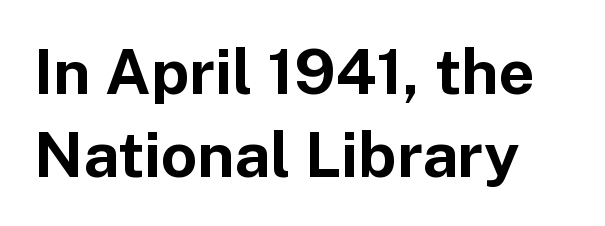
The image shows 63 px bold sans-serif type, upright; set normal line spacing (1.31x), normal letter spacing, not underlined; low stroke contrast and a medium x-height.
